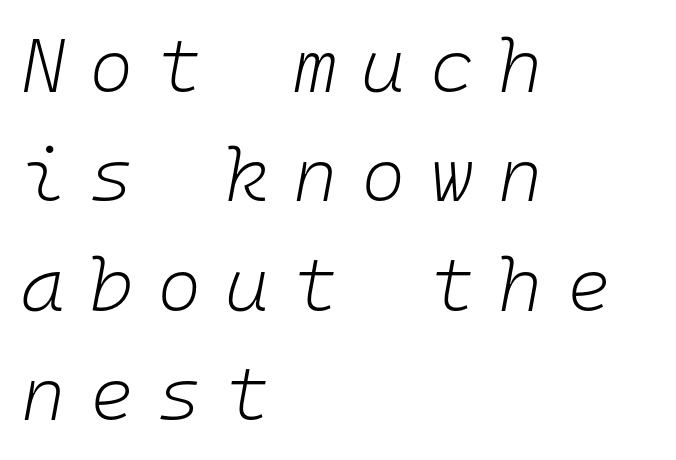
Rule under the text: the space is simply empty. One glance says typical: line gaps are just what's usual. Tall strokes in this sample are angled rather than plumb. This rendering uses left alignment, leaving the right contour irregular.
